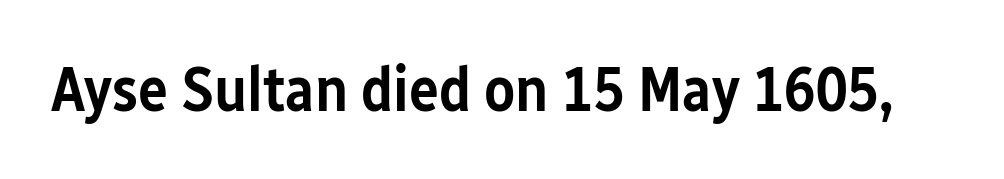
The image shows 63 px semibold, condensed sans-serif type, upright; set normal letter spacing, not underlined; low stroke contrast and a medium x-height.
